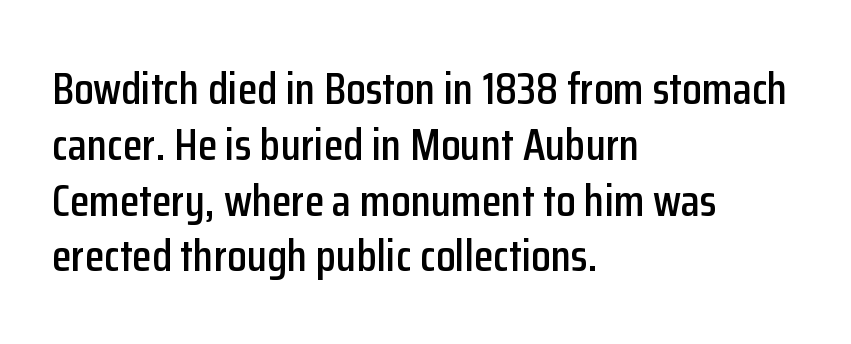
The image shows 45 px condensed sans-serif type, upright; set left-aligned, line spacing 1.24x, normal letter spacing, not underlined; low stroke contrast and a medium x-height.
